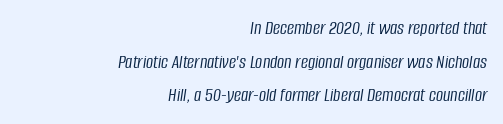
Standard letterfit; no display-style spreading of the glyphs. Every character sits at an angle, as italics do. These lines sit exactly where default settings would place them. The ragged edge is on the left, which tells us the setting is flush right.
